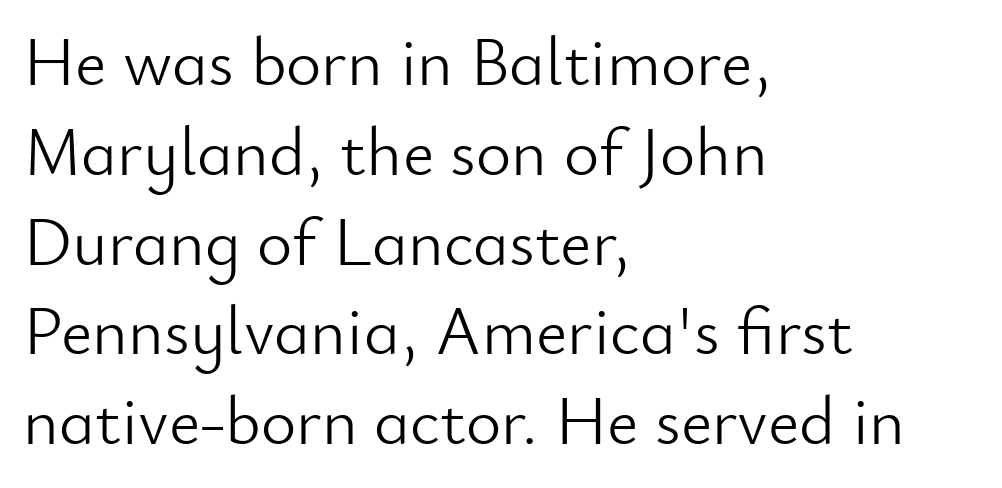
The image shows 68 px light sans-serif type, upright; set left-aligned, normal line spacing (1.32x), normal letter spacing, not underlined; low stroke contrast and a small x-height.
